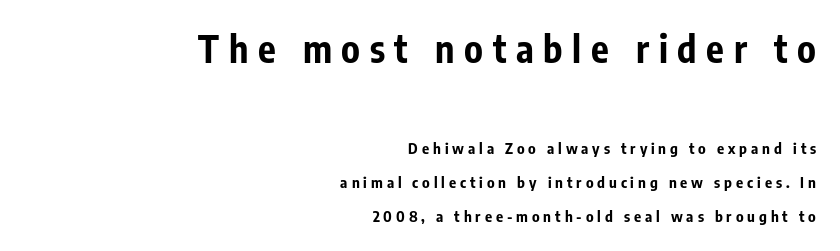
Two sizes are in play, and the larger belongs to the first block. These lines were composed using upright roman letters. The font is running at its bold setting. Does extra space separate the letters? Yes, quite a lot of it.
